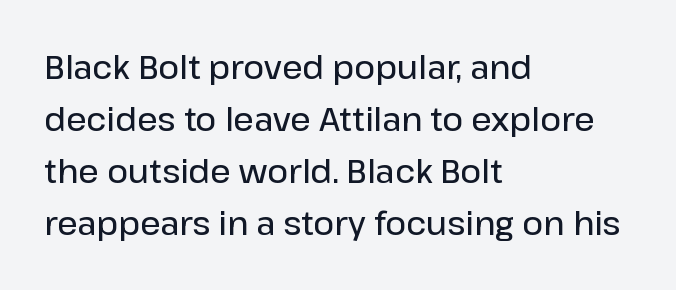
Q: Is the text bold? A: Semi-bold.
Q: Is the text italic (slanted)? A: No, it is upright.
Q: Is the typeface a serif or a sans-serif typeface? A: Sans-serif.
Q: Is the text underlined? A: No.
Q: How is the paragraph aligned? A: Left-aligned.
Q: Is the spacing between letters normal or unusually wide? A: Normal.
Q: Is the spacing between lines tight, normal or loose? A: Normal.
Q: Width (condensed, normal, or wide)? A: Normal.
Q: Stroke contrast? A: Low.
Q: x-height? A: Medium.
Q: Monospaced? A: No.
